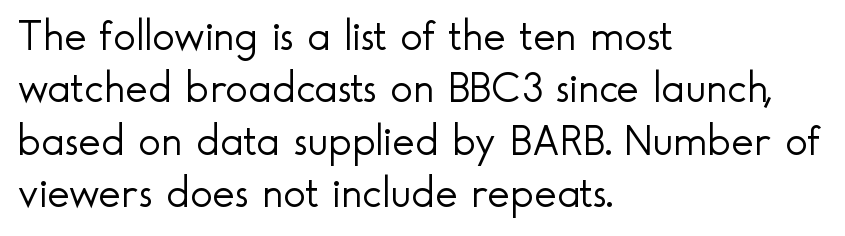
Q: Is the text bold? A: No.
Q: Is the text italic (slanted)? A: No, it is upright.
Q: Is the typeface a serif or a sans-serif typeface? A: Sans-serif.
Q: Is the text underlined? A: No.
Q: How is the paragraph aligned? A: Left-aligned.
Q: Is the spacing between letters normal or unusually wide? A: Normal.
Q: Width (condensed, normal, or wide)? A: Normal.
Q: x-height? A: Small.
Q: Monospaced? A: No.
